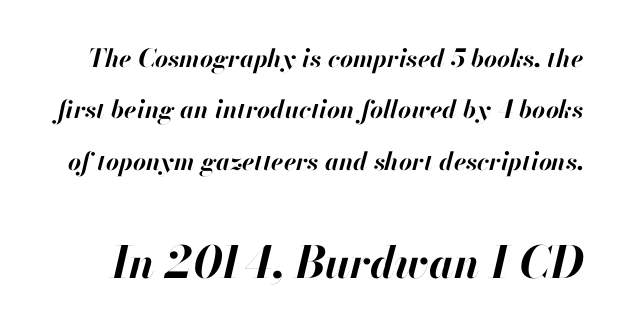
The image shows 44 px bold type, italic (leaning right); set loose line spacing (2.06x), normal letter spacing, not underlined; the second (bottom) block is 1.76x larger; high stroke contrast and a small x-height.
